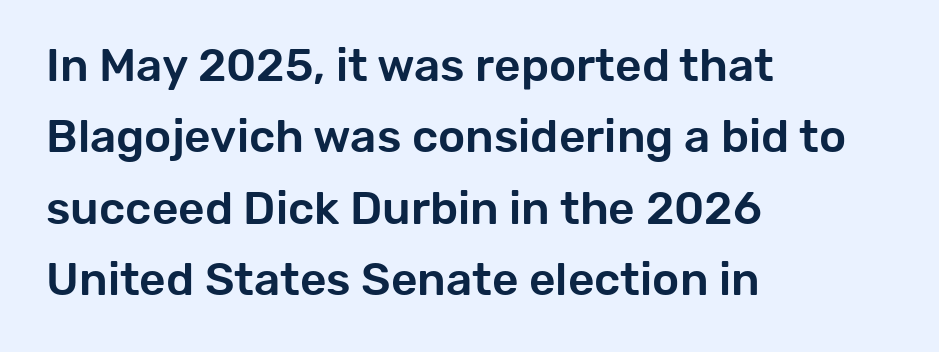
{"serif": "no", "italic": "no", "width": "normal", "stroke_contrast": "low", "x_height": "medium", "monospaced": "no", "underline": "no", "align": "left", "line_spacing": "normal", "line_spacing_ratio": 1.55, "letter_spacing": "normal", "letter_spacing_em": 0.0, "glyph_px": 46}
